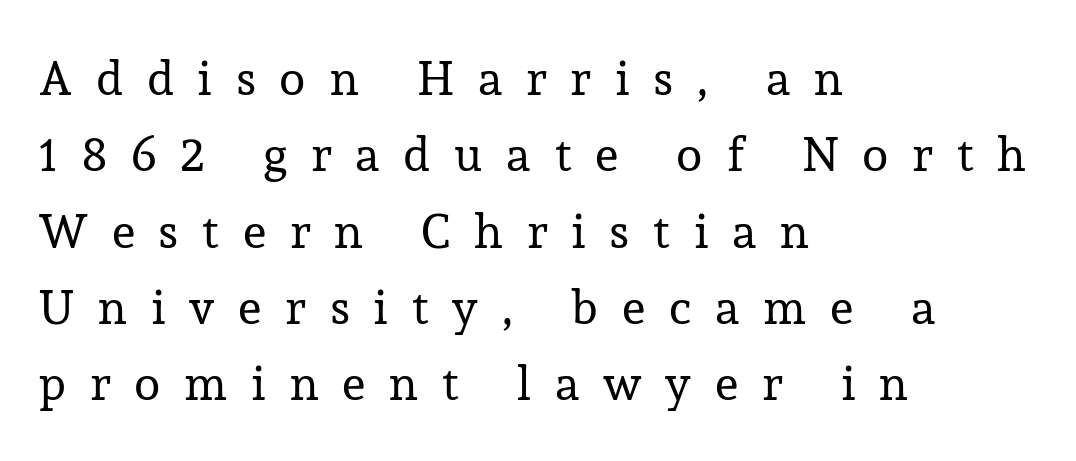
The image shows 48 px regular-weight serif type, upright; set left-aligned, normal line spacing (1.59x), unusually wide letter spacing (+0.5 em), not underlined; low stroke contrast and a medium x-height.
